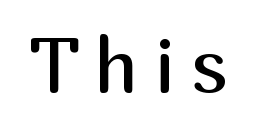
Q: Is the text bold? A: No.
Q: Is the text italic (slanted)? A: No, it is upright.
Q: Is the typeface a serif or a sans-serif typeface? A: Sans-serif.
Q: Is the text underlined? A: No.
Q: Is the spacing between letters normal or unusually wide? A: Unusually wide.
Q: Width (condensed, normal, or wide)? A: Normal.
Q: Stroke contrast? A: Medium.
Q: x-height? A: Medium.
Q: Monospaced? A: No.
